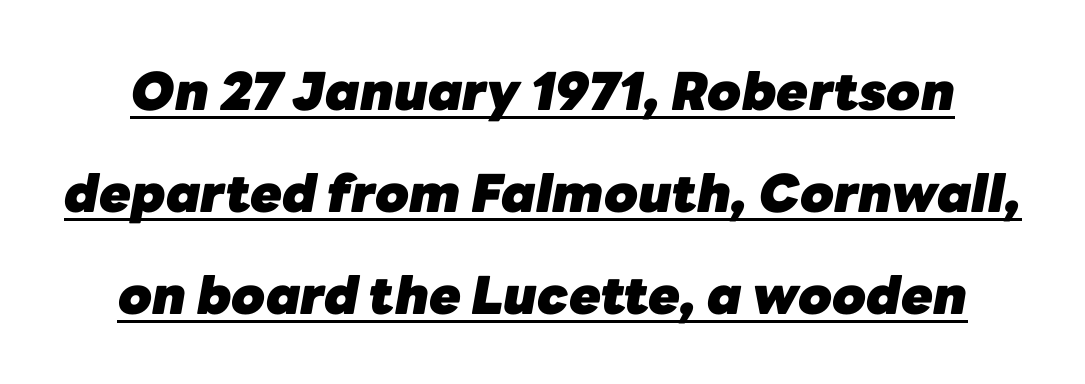
Q: Is the text bold? A: Yes.
Q: Is the text italic (slanted)? A: Yes, it leans right by about 10 degrees.
Q: Is the text underlined? A: Yes.
Q: Is the spacing between letters normal or unusually wide? A: Normal.
Q: Is the spacing between lines tight, normal or loose? A: Loose.
Q: Width (condensed, normal, or wide)? A: Normal.
Q: Stroke contrast? A: Low.
Q: x-height? A: Medium.
Q: Monospaced? A: No.
